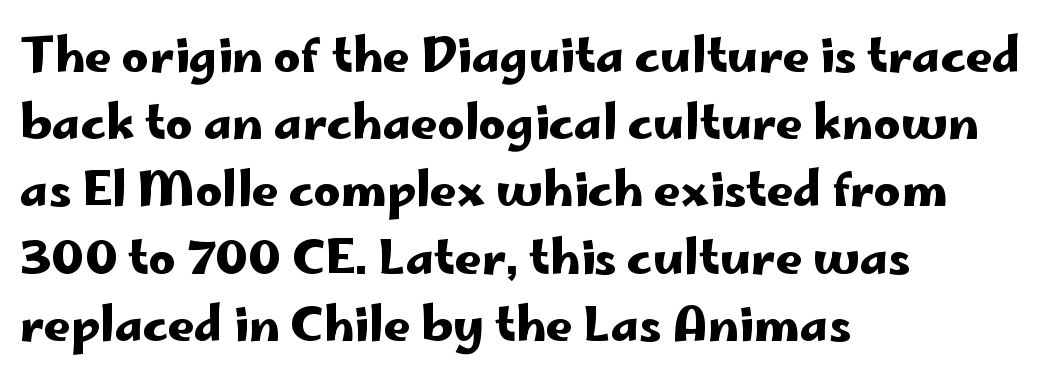
Q: Is the text italic (slanted)? A: No, it is upright.
Q: Is the typeface a serif or a sans-serif typeface? A: Sans-serif.
Q: Is the text underlined? A: No.
Q: How is the paragraph aligned? A: Left-aligned.
Q: Is the spacing between letters normal or unusually wide? A: Normal.
Q: Is the spacing between lines tight, normal or loose? A: Normal.
Q: Width (condensed, normal, or wide)? A: Wide.
Q: Stroke contrast? A: Low.
Q: x-height? A: Small.
Q: Monospaced? A: No.
